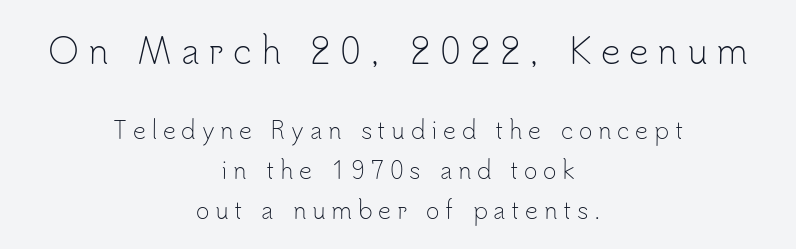
The image shows 35 px light sans-serif type, upright; set centered, line spacing 1.74x, unusually wide letter spacing (+0.25 em), not underlined; the first (top) block is 1.52x larger; low stroke contrast and a small x-height.
